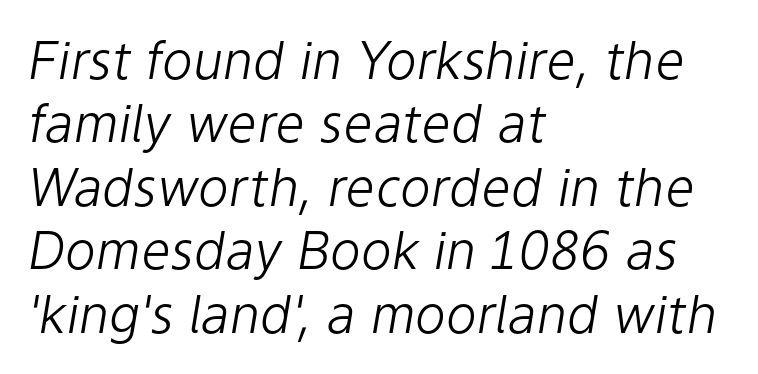
Q: Is the text bold? A: No.
Q: Is the text italic (slanted)? A: Yes, it leans right by about 9 degrees.
Q: Is the text underlined? A: No.
Q: How is the paragraph aligned? A: Left-aligned.
Q: Is the spacing between letters normal or unusually wide? A: Normal.
Q: Width (condensed, normal, or wide)? A: Normal.
Q: Stroke contrast? A: Low.
Q: x-height? A: Medium.
Q: Monospaced? A: No.
